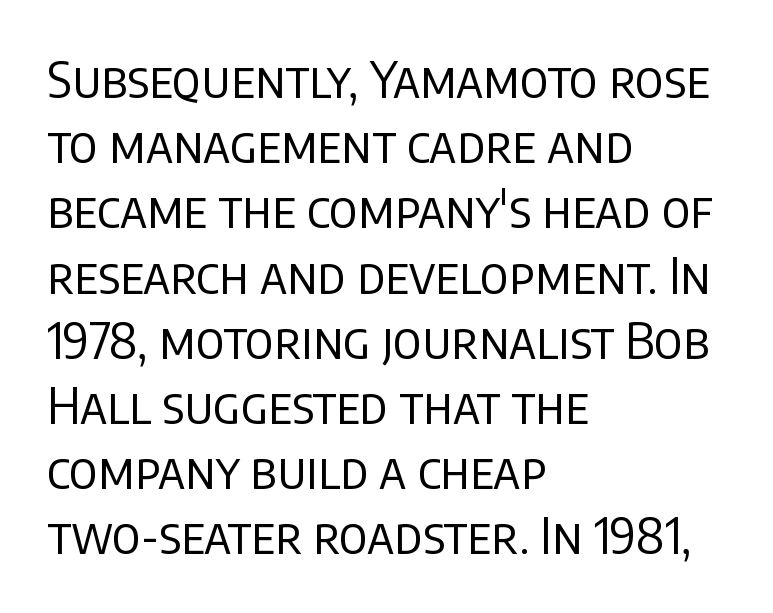
These lines stack with their left ends in a neat column. The space beneath each line is pristine and unruled. A roman cut, with each character standing at attention. To sum up the face: it is a sans, with no serifs. What stands out about the letter spacing? Nothing — it is the standard amount.
